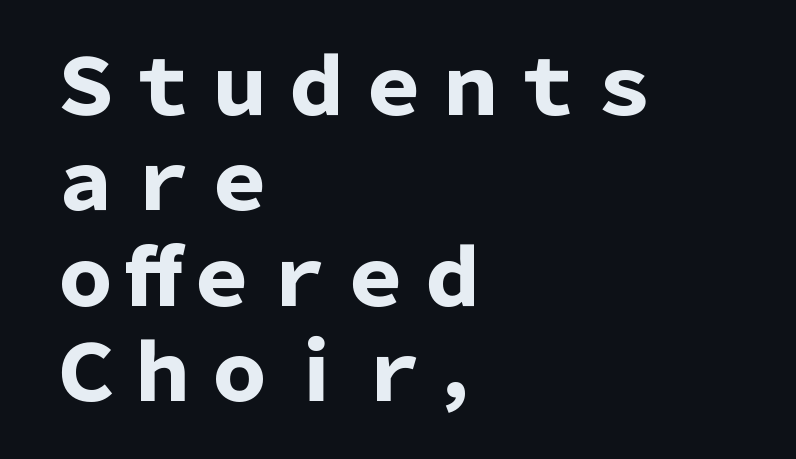
The image shows 77 px heavy sans-serif type, upright; set left-aligned, line spacing 1.24x, normal letter spacing, not underlined; low stroke contrast and a medium x-height.
